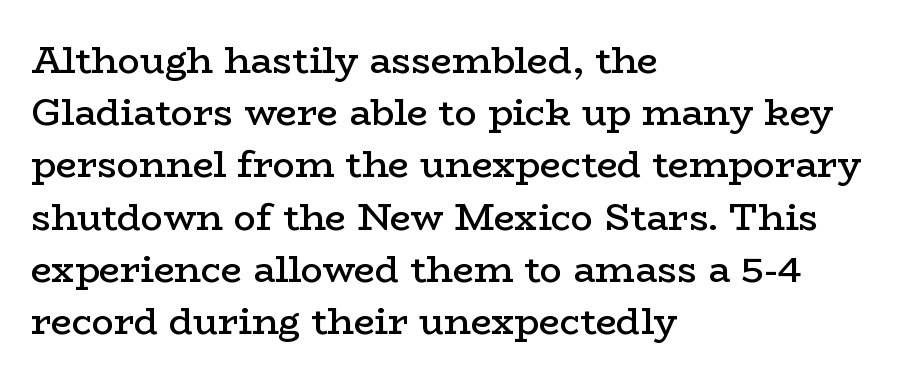
Q: Is the text bold? A: Semi-bold.
Q: Is the text italic (slanted)? A: No, it is upright.
Q: Is the typeface a serif or a sans-serif typeface? A: Serif.
Q: Is the text underlined? A: No.
Q: How is the paragraph aligned? A: Left-aligned.
Q: Is the spacing between letters normal or unusually wide? A: Normal.
Q: Is the spacing between lines tight, normal or loose? A: Normal.
Q: Width (condensed, normal, or wide)? A: Wide.
Q: Stroke contrast? A: Low.
Q: x-height? A: Medium.
Q: Monospaced? A: No.
